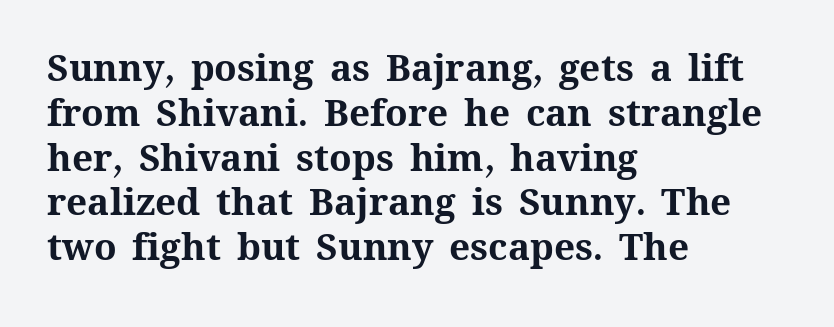
The rendering uses a bold face; every stroke is thick and dark. Posture: upright roman. Here the designer chose a conventional face with non-uniform glyph widths. What stands out about the letter spacing? Nothing — it is the standard amount.
